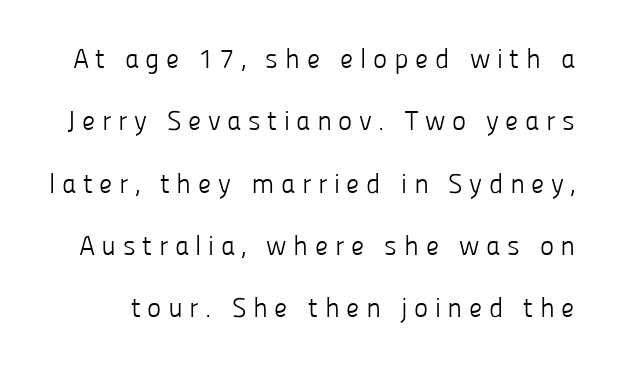
Q: Is the text bold? A: No.
Q: Is the text italic (slanted)? A: No, it is upright.
Q: Is the text underlined? A: No.
Q: Is the spacing between letters normal or unusually wide? A: Unusually wide.
Q: Is the spacing between lines tight, normal or loose? A: Loose.
